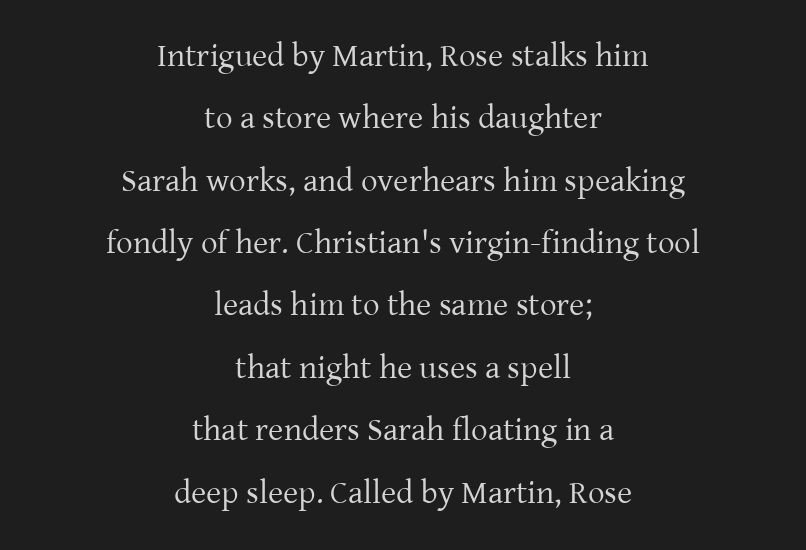
The image shows 33 px regular-weight serif type, upright; set centered, line spacing 1.89x, normal letter spacing, not underlined; low stroke contrast and a medium x-height.
